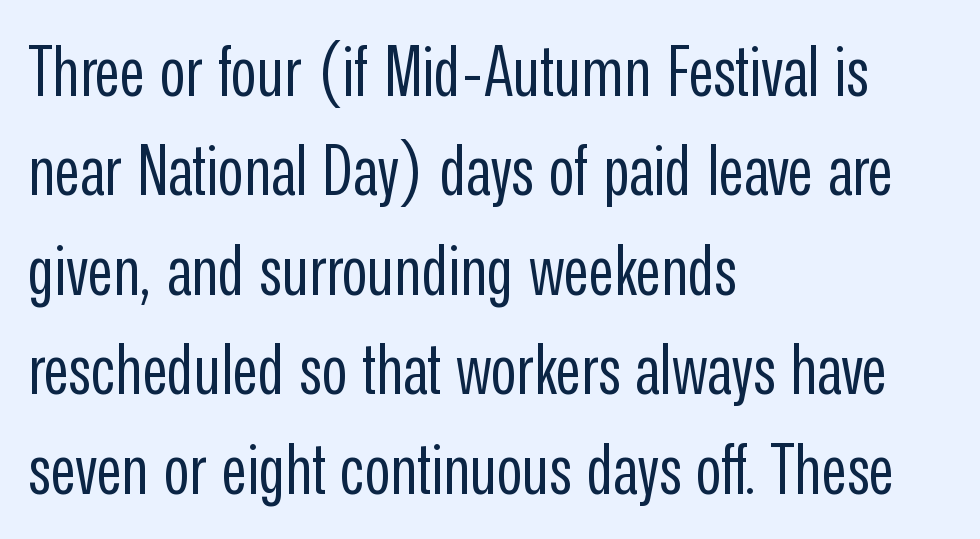
Q: Is the text bold? A: No.
Q: Is the text italic (slanted)? A: No, it is upright.
Q: Is the typeface a serif or a sans-serif typeface? A: Sans-serif.
Q: Is the text underlined? A: No.
Q: How is the paragraph aligned? A: Left-aligned.
Q: Is the spacing between letters normal or unusually wide? A: Normal.
Q: Is the spacing between lines tight, normal or loose? A: Normal.
Q: Width (condensed, normal, or wide)? A: Condensed.
Q: Stroke contrast? A: Low.
Q: x-height? A: Medium.
Q: Monospaced? A: No.
